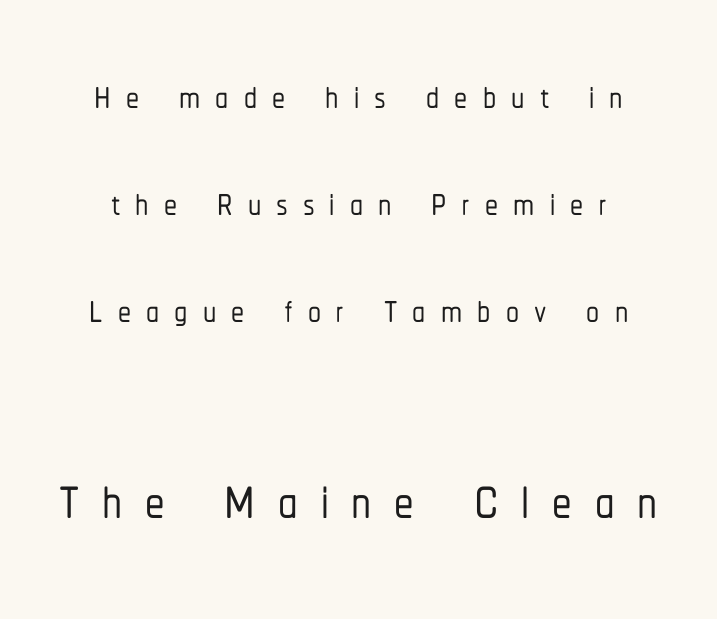
{"serif": "no", "italic": "no", "width": "condensed", "stroke_contrast": "low", "x_height": "medium", "monospaced": "no", "underline": "no", "line_spacing": "loose", "line_spacing_ratio": 2.06, "letter_spacing": "wide", "letter_spacing_em": 0.29, "larger_block": "second", "size_ratio": 1.5, "glyph_px": 78}
